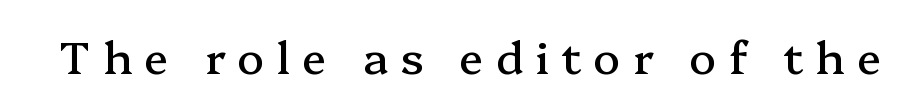
Q: Is the text italic (slanted)? A: No, it is upright.
Q: Is the typeface a serif or a sans-serif typeface? A: Serif.
Q: Is the text underlined? A: No.
Q: Is the spacing between letters normal or unusually wide? A: Unusually wide.
Q: Width (condensed, normal, or wide)? A: Normal.
Q: Stroke contrast? A: Medium.
Q: x-height? A: Medium.
Q: Monospaced? A: No.
